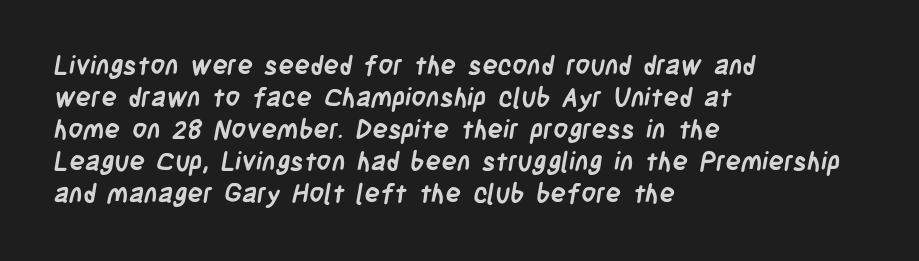
The image shows 26 px bold type; set left-aligned, line spacing 1.23x, normal letter spacing, not underlined.
